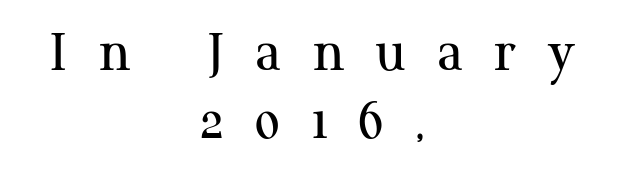
Q: Is the text bold? A: No.
Q: Is the text italic (slanted)? A: No, it is upright.
Q: Is the typeface a serif or a sans-serif typeface? A: Serif.
Q: Is the text underlined? A: No.
Q: How is the paragraph aligned? A: Centered.
Q: Is the spacing between letters normal or unusually wide? A: Unusually wide.
Q: Is the spacing between lines tight, normal or loose? A: Tight.
Q: Width (condensed, normal, or wide)? A: Normal.
Q: Stroke contrast? A: Medium.
Q: x-height? A: Medium.
Q: Monospaced? A: No.
